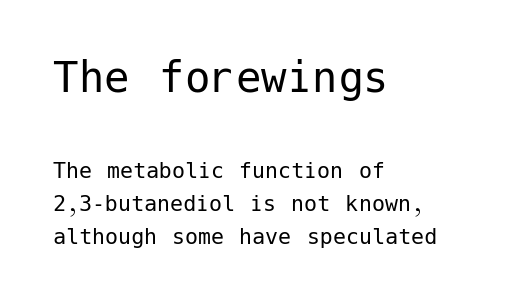
Q: Is the text bold? A: No.
Q: Is the text italic (slanted)? A: No, it is upright.
Q: Is the typeface a serif or a sans-serif typeface? A: Sans-serif.
Q: Is the text underlined? A: No.
Q: How is the paragraph aligned? A: Left-aligned.
Q: Is the spacing between letters normal or unusually wide? A: Normal.
Q: Is the spacing between lines tight, normal or loose? A: Normal.
Q: Which block of text is set in a larger size, the first (top) or the second (bottom)? A: The first (top) one.
Q: Width (condensed, normal, or wide)? A: Normal.
Q: Stroke contrast? A: Low.
Q: x-height? A: Medium.
